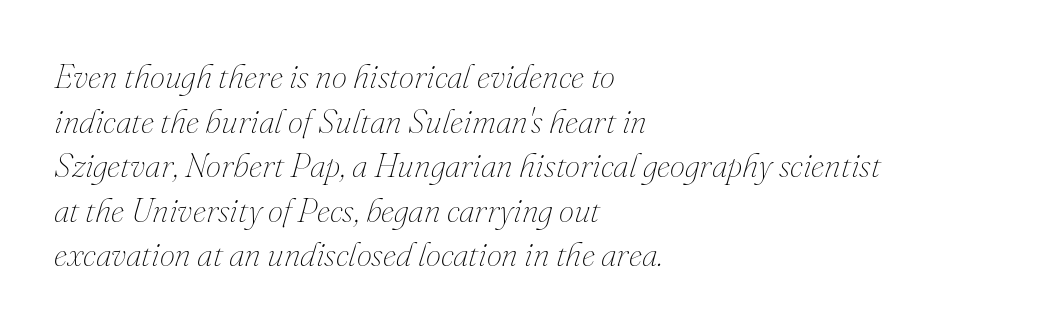
The specimen reads as italic at a glance. The block of text has a typical density, with ordinary space between rows. Does extra space separate the letters? No, they use regular spacing. Underline: absent. The passage is arranged the way most books set body copy — flush left.
